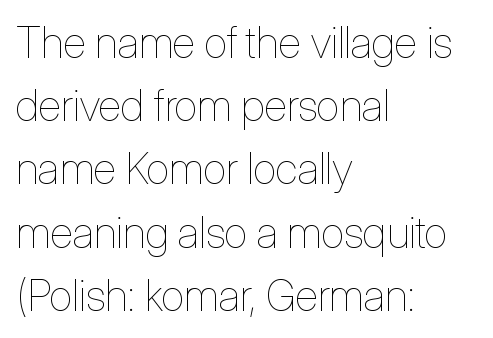
Q: Is the text bold? A: No.
Q: Is the text italic (slanted)? A: No, it is upright.
Q: Is the text underlined? A: No.
Q: How is the paragraph aligned? A: Left-aligned.
Q: Is the spacing between letters normal or unusually wide? A: Normal.
Q: Is the spacing between lines tight, normal or loose? A: Normal.
Q: Width (condensed, normal, or wide)? A: Condensed.
Q: Stroke contrast? A: Low.
Q: x-height? A: Medium.
Q: Monospaced? A: No.
